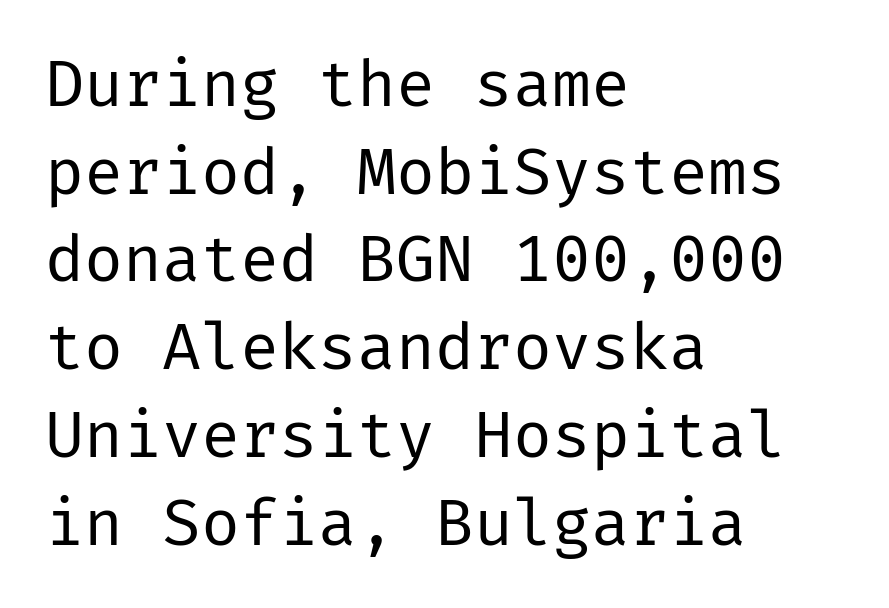
The image shows 65 px regular-weight sans-serif type, upright; set left-aligned, normal line spacing (1.35x), normal letter spacing, not underlined; low stroke contrast and a medium x-height.
